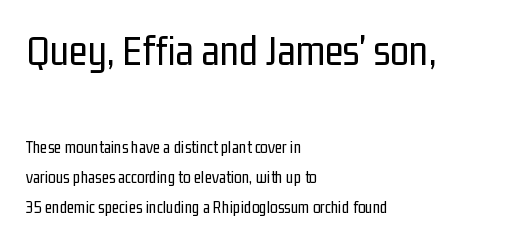
Q: Is the text bold? A: No.
Q: Is the text italic (slanted)? A: No, it is upright.
Q: Is the typeface a serif or a sans-serif typeface? A: Sans-serif.
Q: Is the text underlined? A: No.
Q: How is the paragraph aligned? A: Left-aligned.
Q: Is the spacing between letters normal or unusually wide? A: Normal.
Q: Which block of text is set in a larger size, the first (top) or the second (bottom)? A: The first (top) one.
Q: Width (condensed, normal, or wide)? A: Condensed.
Q: Stroke contrast? A: Low.
Q: x-height? A: Medium.
Q: Monospaced? A: No.
